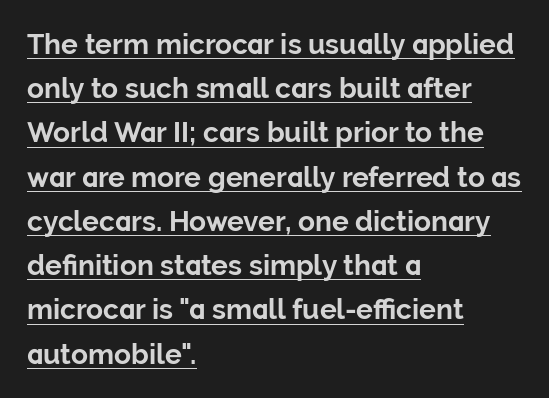
{"serif": "no", "italic": "no", "bold": "yes", "weight": "bold", "width": "normal", "stroke_contrast": "low", "x_height": "medium", "monospaced": "no", "underline": "yes", "align": "left", "line_spacing": "normal", "line_spacing_ratio": 1.58, "letter_spacing": "normal", "letter_spacing_em": 0.0, "glyph_px": 28}
